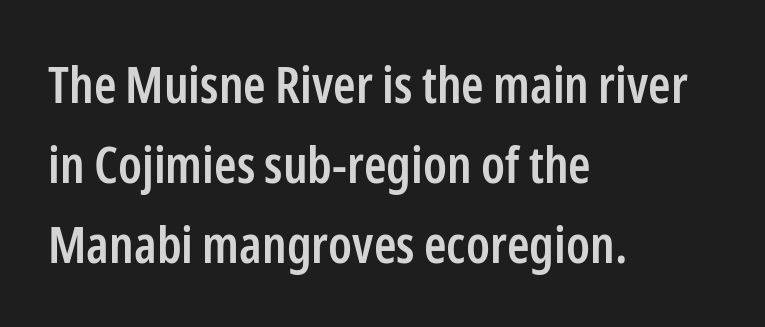
{"serif": "no", "italic": "no", "bold": "semi", "weight": "semibold", "width": "condensed", "stroke_contrast": "low", "x_height": "medium", "monospaced": "no", "underline": "no", "align": "left", "line_spacing": "normal", "line_spacing_ratio": 1.57, "letter_spacing": "normal", "letter_spacing_em": 0.0, "glyph_px": 51}
